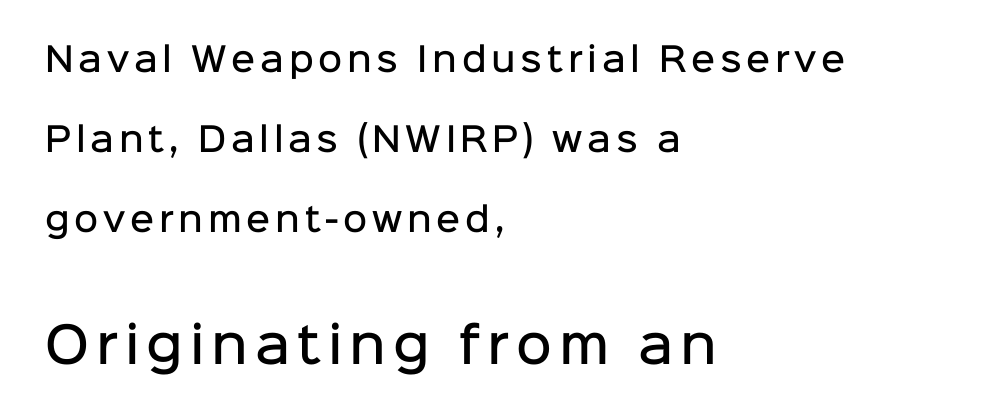
Q: Is the text bold? A: Semi-bold.
Q: Is the text italic (slanted)? A: No, it is upright.
Q: Is the typeface a serif or a sans-serif typeface? A: Sans-serif.
Q: Is the text underlined? A: No.
Q: How is the paragraph aligned? A: Left-aligned.
Q: Is the spacing between lines tight, normal or loose? A: Loose.
Q: Which block of text is set in a larger size, the first (top) or the second (bottom)? A: The second (bottom) one.
Q: Width (condensed, normal, or wide)? A: Normal.
Q: Stroke contrast? A: Low.
Q: x-height? A: Medium.
Q: Monospaced? A: No.
